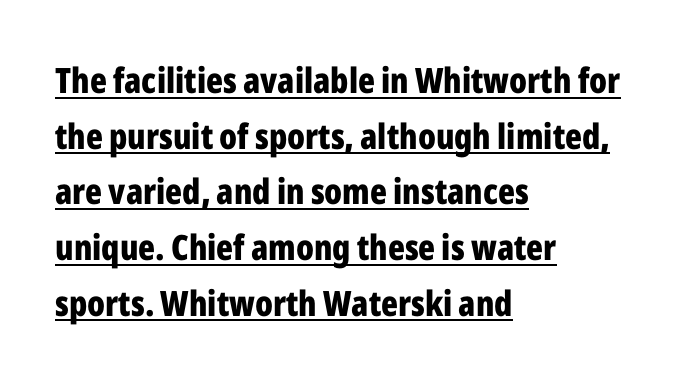
Proportional: the letters do not fall into vertical columns. These lines sit exactly where default settings would place them. The letters stand upright; this is a roman face. In CSS terms this would be text-align: left. The passage shown is typeset with a sans-serif family.
